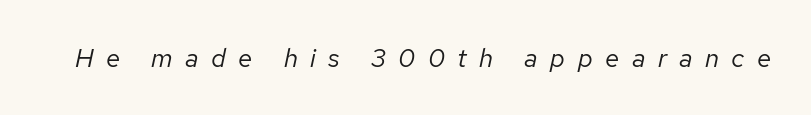
Q: Is the text bold? A: No.
Q: Is the text italic (slanted)? A: Yes, it leans right by about 12 degrees.
Q: Is the text underlined? A: No.
Q: Is the spacing between letters normal or unusually wide? A: Unusually wide.
